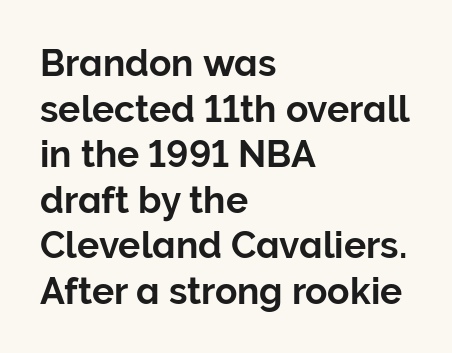
The image shows 37 px sans-serif type, upright; set left-aligned, line spacing 1.23x, normal letter spacing, not underlined; low stroke contrast and a medium x-height.
